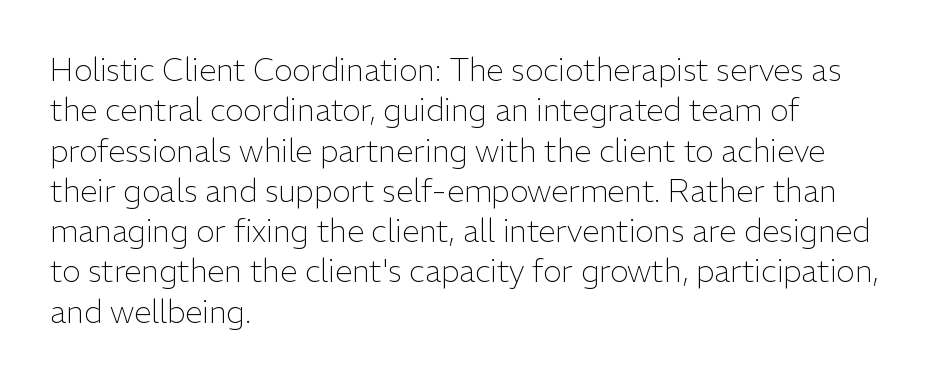
Here the designer chose a conventional face with non-uniform glyph widths. Notice how the stems are strictly vertical — no italics here. Heaviness? Minimal to ordinary, like unemphasized prose. Typeset ragged right — the left edge is the straight one. Note: no serifs on the glyphs.
